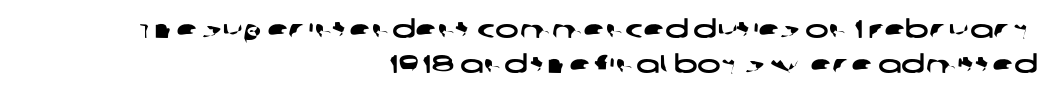
The image shows 25 px text type; set right-aligned, normal line spacing (1.42x), normal letter spacing, not underlined.
